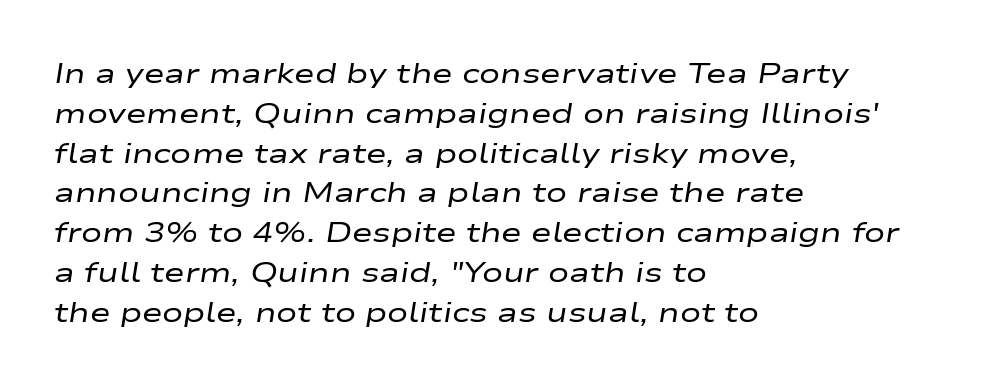
Q: Is the text bold? A: No.
Q: Is the text italic (slanted)? A: Yes, it leans right by about 9 degrees.
Q: Is the text underlined? A: No.
Q: How is the paragraph aligned? A: Left-aligned.
Q: Is the spacing between letters normal or unusually wide? A: Normal.
Q: Is the spacing between lines tight, normal or loose? A: Normal.
Q: Width (condensed, normal, or wide)? A: Wide.
Q: Stroke contrast? A: Low.
Q: x-height? A: Medium.
Q: Monospaced? A: No.
